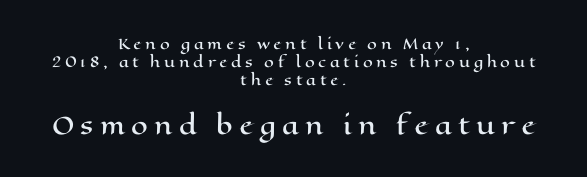
A typesetter would call this heavily tracked-out type. Caption: upper text group reduced, lower text group enlarged. Leading: standard. Neither beginnings nor endings align; midpoints do. Tall strokes in this sample are plumb rather than angled.
